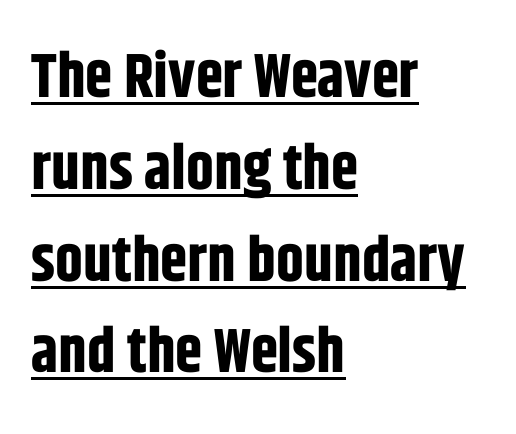
Q: Is the text bold? A: Yes.
Q: Is the text italic (slanted)? A: No, it is upright.
Q: Is the typeface a serif or a sans-serif typeface? A: Sans-serif.
Q: Is the text underlined? A: Yes.
Q: How is the paragraph aligned? A: Left-aligned.
Q: Is the spacing between letters normal or unusually wide? A: Normal.
Q: Is the spacing between lines tight, normal or loose? A: Normal.
Q: Width (condensed, normal, or wide)? A: Condensed.
Q: Stroke contrast? A: Low.
Q: x-height? A: Large.
Q: Monospaced? A: No.
